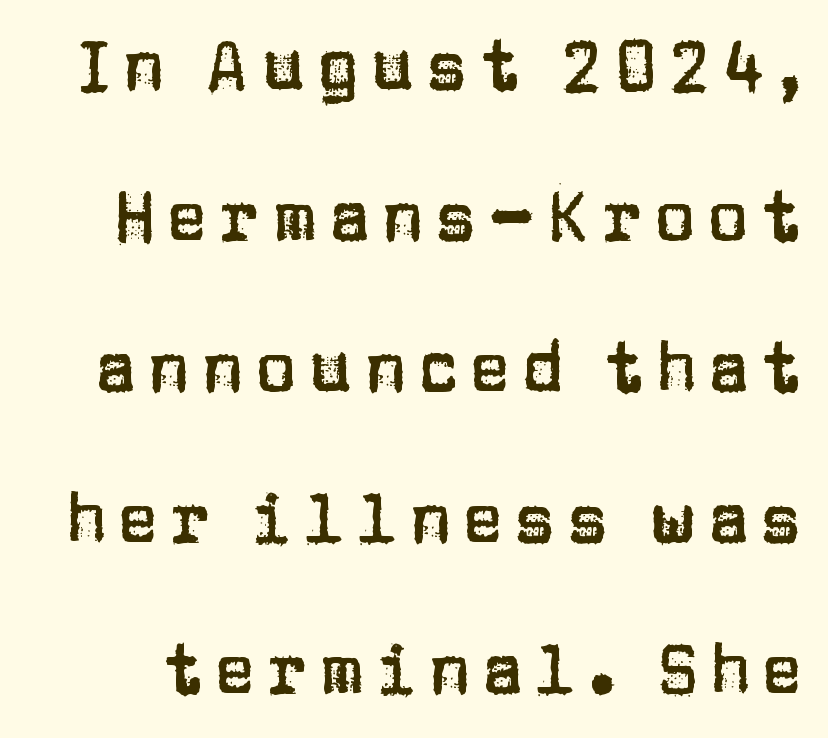
The image shows 69 px sans-serif type, upright; set loose line spacing (2.19x), not underlined; low stroke contrast and a large x-height.
